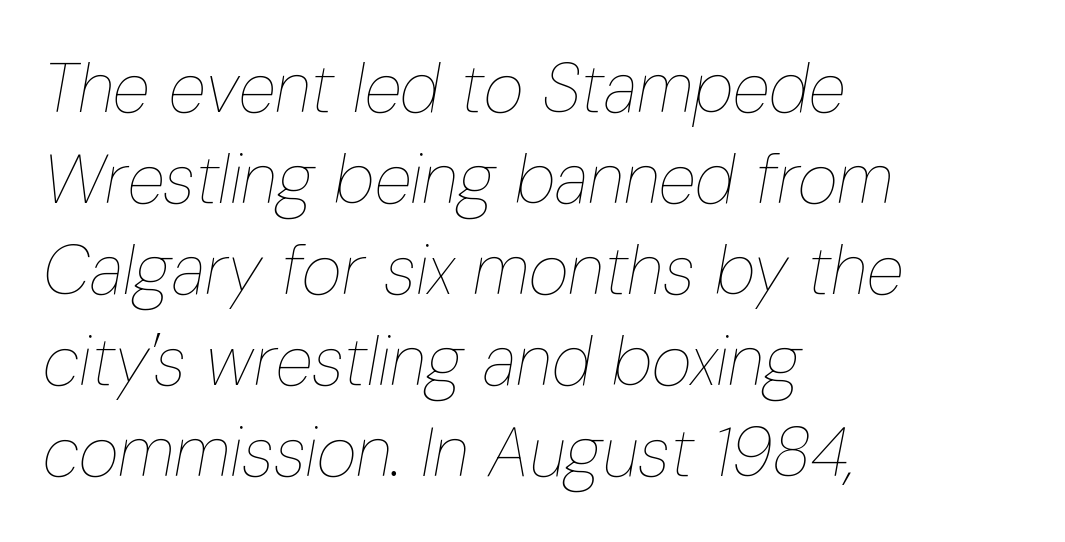
The image shows 69 px thin, condensed type, italic (leaning right); set left-aligned, normal line spacing (1.32x), normal letter spacing, not underlined; low stroke contrast and a medium x-height.
